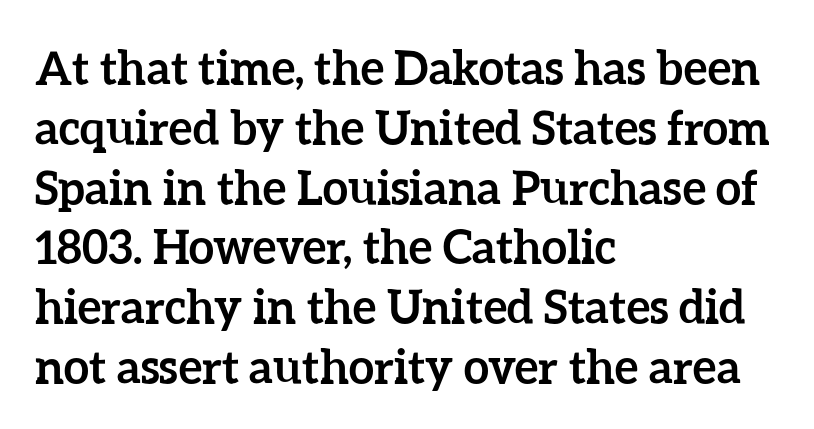
Q: Is the text bold? A: Yes.
Q: Is the text italic (slanted)? A: No, it is upright.
Q: Is the text underlined? A: No.
Q: How is the paragraph aligned? A: Left-aligned.
Q: Is the spacing between letters normal or unusually wide? A: Normal.
Q: Is the spacing between lines tight, normal or loose? A: Normal.
Q: Width (condensed, normal, or wide)? A: Normal.
Q: Stroke contrast? A: Low.
Q: x-height? A: Medium.
Q: Monospaced? A: No.
